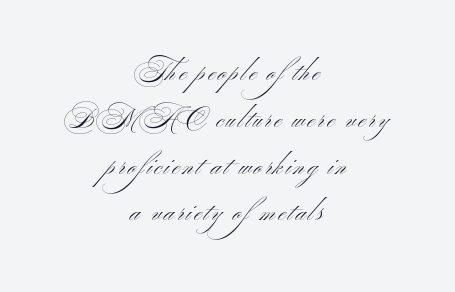
These glyphs show unthickened strokes, regular width or finer. Underlining? Definitely not there. Where is the straight margin? There isn't one; the lines are centered.
